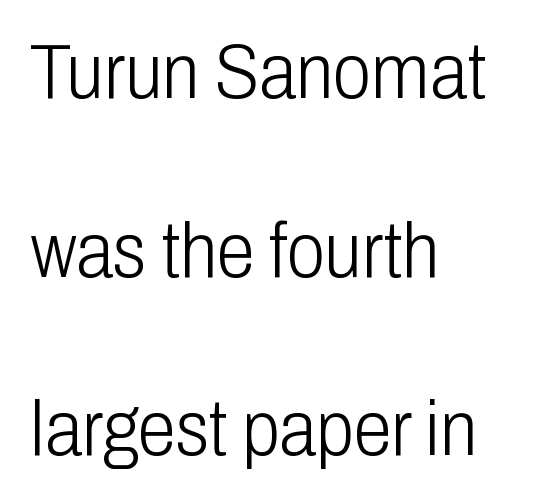
{"serif": "no", "italic": "no", "bold": "no", "weight": "light", "width": "condensed", "stroke_contrast": "low", "x_height": "medium", "monospaced": "no", "underline": "no", "align": "left", "line_spacing": "loose", "line_spacing_ratio": 2.32, "letter_spacing": "normal", "letter_spacing_em": 0.0, "glyph_px": 77}
